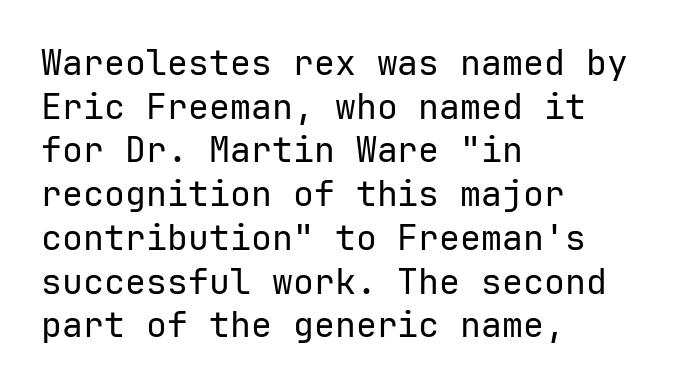
Tracking value appears to be zero — textbook default spacing. Every row of glyphs begins at an identical x-position on the left. No chunkiness to these letters — they're not bold. Successive baselines arrive at the customary interval. Stroke terminals: plain, sans-serif. Lines of text with bare space underneath.
